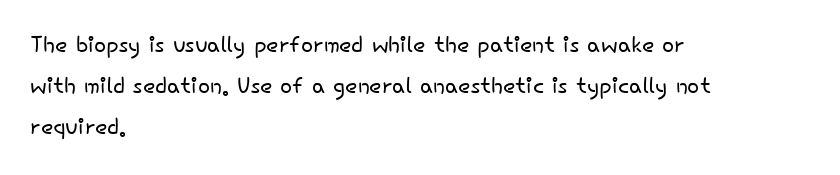
The words here are not underlined. The face used here is proportionally spaced, like ordinary book or web type. The rendering anchors every line to the left-hand side. The lettering stays uniformly vertical, giving the passage a roman look. Is there much room between lines? A standard amount, neither cramped nor airy.
